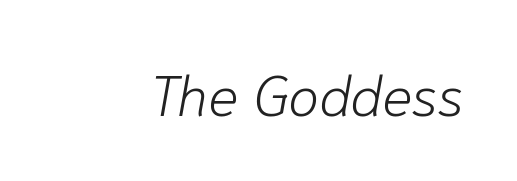
The image shows 57 px light type, italic (leaning right); set normal letter spacing, not underlined; low stroke contrast and a medium x-height.
